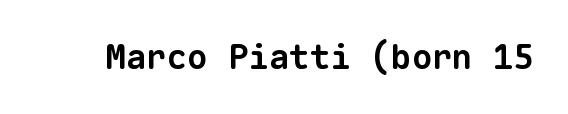
{"serif": "no", "bold": "yes", "weight": "bold", "width": "normal", "stroke_contrast": "low", "x_height": "medium", "monospaced": "yes", "underline": "no", "letter_spacing": "normal", "letter_spacing_em": 0.0, "glyph_px": 34}
